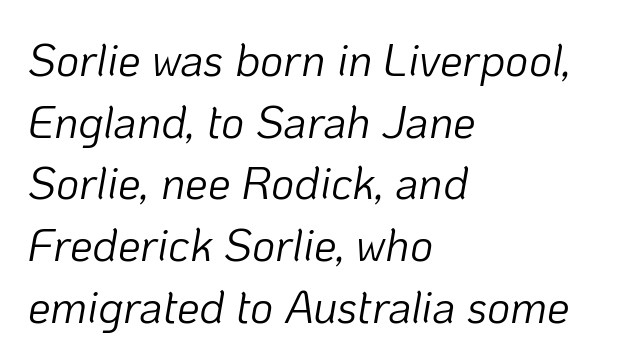
These glyphs show unthickened strokes, regular width or finer. No extra tracking has been applied to these lines. Yep, that's italic — everything's leaning. No word sits above an underline. The rendering uses natural spacing where letterforms have individual widths.
